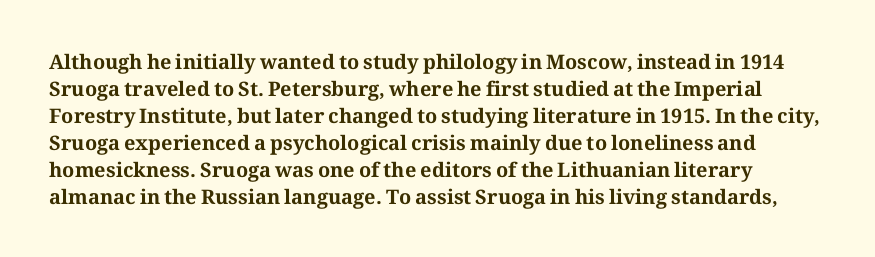
Does extra space separate the letters? No, they use regular spacing. A bare baseline throughout the passage. Does the leading feel generous? No, just average. Upright lettering throughout.
